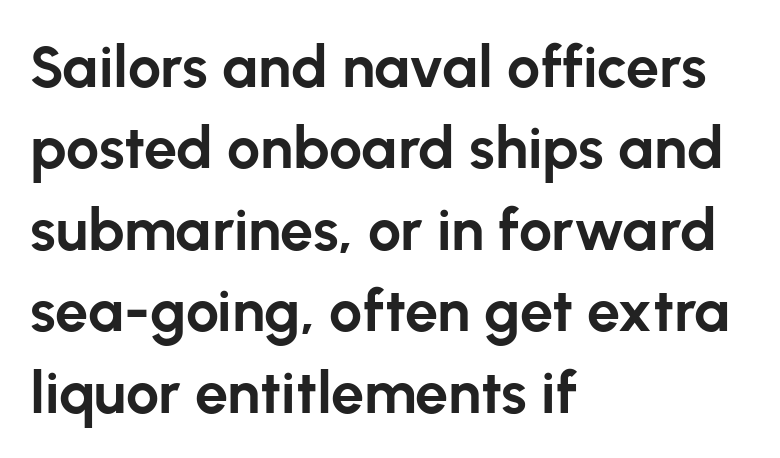
The image shows 59 px bold sans-serif type, upright; set left-aligned, normal line spacing (1.38x), normal letter spacing, not underlined; low stroke contrast and a medium x-height.
